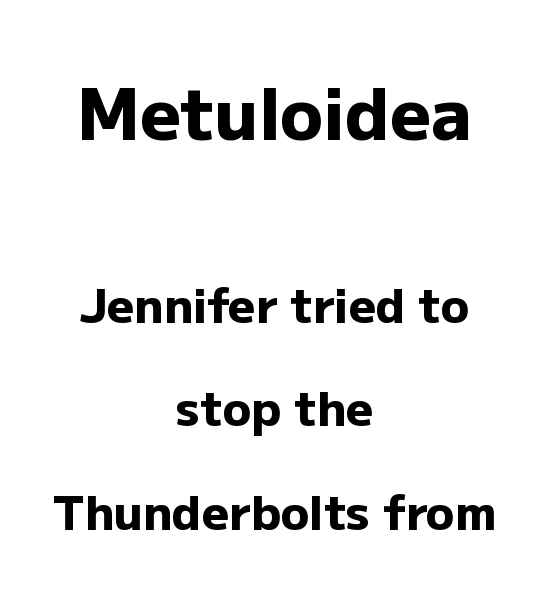
Q: Is the text bold? A: Yes.
Q: Is the text italic (slanted)? A: No, it is upright.
Q: Is the typeface a serif or a sans-serif typeface? A: Sans-serif.
Q: Is the text underlined? A: No.
Q: How is the paragraph aligned? A: Centered.
Q: Is the spacing between letters normal or unusually wide? A: Normal.
Q: Is the spacing between lines tight, normal or loose? A: Loose.
Q: Which block of text is set in a larger size, the first (top) or the second (bottom)? A: The first (top) one.
Q: Width (condensed, normal, or wide)? A: Normal.
Q: Stroke contrast? A: Low.
Q: x-height? A: Medium.
Q: Monospaced? A: No.
